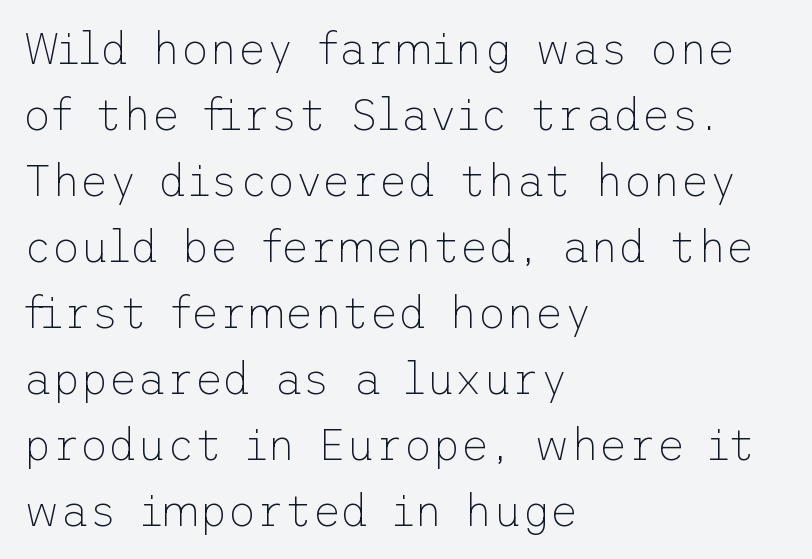
Q: Is the text bold? A: No.
Q: Is the text italic (slanted)? A: No, it is upright.
Q: Is the typeface a serif or a sans-serif typeface? A: Sans-serif.
Q: Is the text underlined? A: No.
Q: How is the paragraph aligned? A: Left-aligned.
Q: Is the spacing between letters normal or unusually wide? A: Normal.
Q: Is the spacing between lines tight, normal or loose? A: Normal.
Q: Width (condensed, normal, or wide)? A: Normal.
Q: Stroke contrast? A: Low.
Q: x-height? A: Medium.
